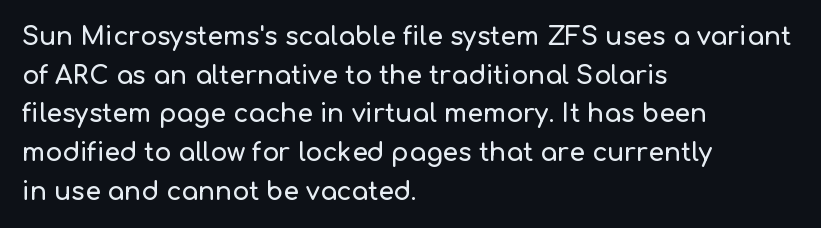
Inter-character spacing is left at the font's built-in metrics. Quick note: underline off. Horizontal alignment here is leftward, the default for most running prose. Posture: vertical. Line spacing here is normal.
